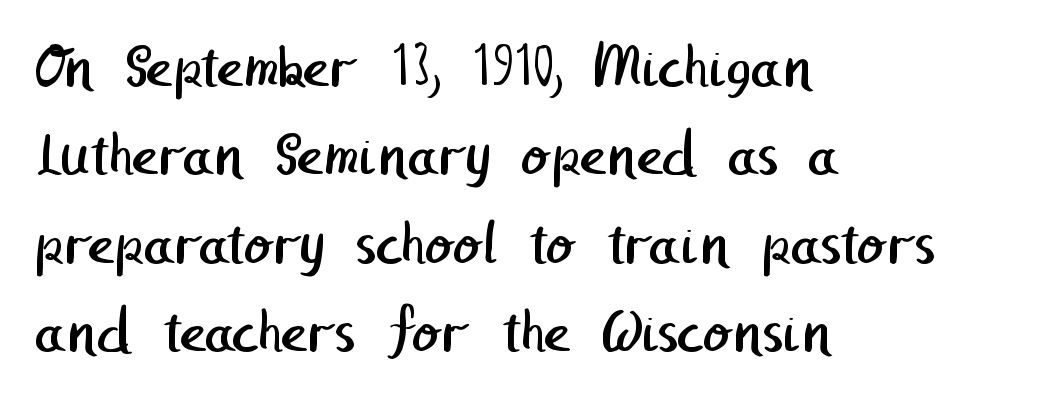
The type family on display is of the sans-serif kind. The type is set solid horizontally, with unmodified tracking. How would I describe the line gaps? Plain and ordinary. Beneath every word, the page is bare.
